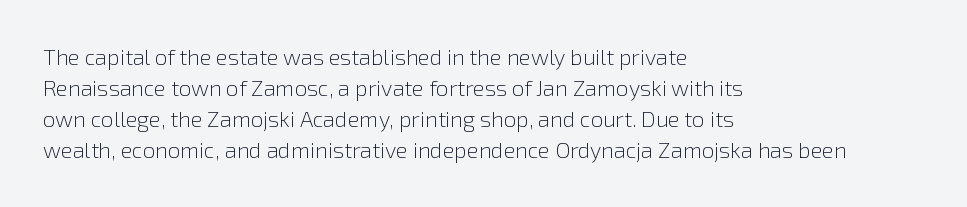
The words here are not underlined. Default kerning and tracking; the words read as compact shapes. The paragraph shown leans on its left margin. Posture: straight, roman, zero tilt. Vertical stems look standard width or narrower in stroke. Vertical spacing — default.
